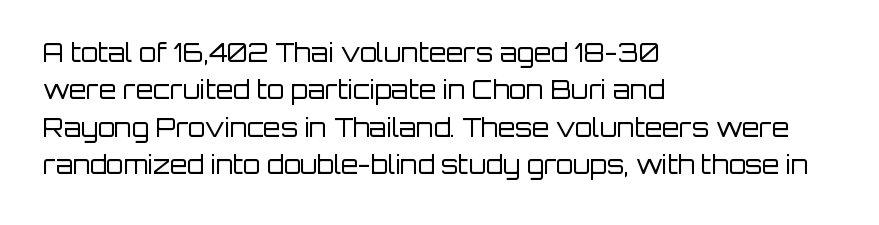
In CSS terms this would be text-align: left. Descenders are the only things crossing below the line. One glance says typical: line gaps are just what's usual. This is the regular roman posture of the typeface.
